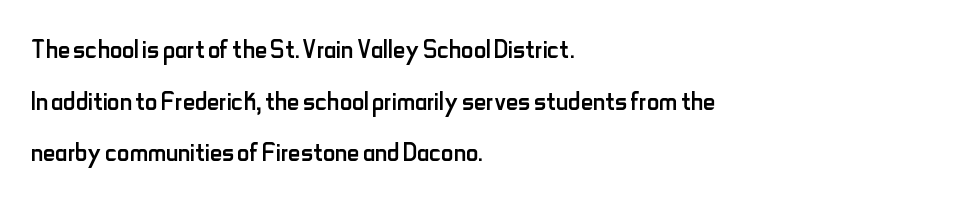
Does the copy run flush right? No — it runs flush left. The passage shown is not bold in any degree. How are the letters spaced? Ordinarily, with no added tracking. The letters stand straight up with perfectly vertical stems.
